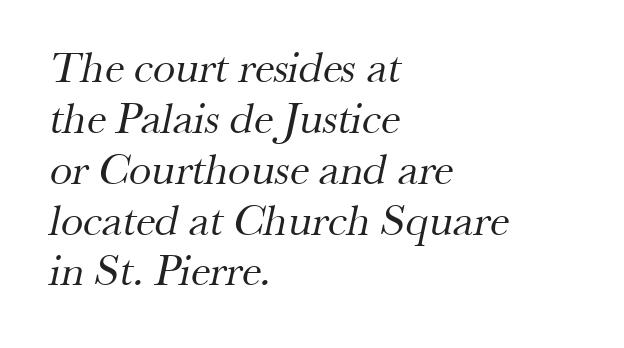
Q: Is the text bold? A: No.
Q: Is the typeface a serif or a sans-serif typeface? A: Serif.
Q: Is the text underlined? A: No.
Q: How is the paragraph aligned? A: Left-aligned.
Q: Is the spacing between letters normal or unusually wide? A: Normal.
Q: Is the spacing between lines tight, normal or loose? A: Tight.
Q: Width (condensed, normal, or wide)? A: Normal.
Q: Stroke contrast? A: Medium.
Q: x-height? A: Small.
Q: Monospaced? A: No.
